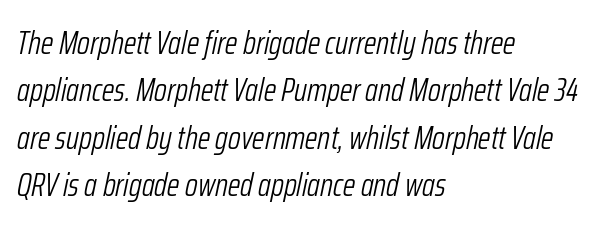
{"italic": "yes", "lean": "right", "slant_degrees": 12, "bold": "no", "weight": "light", "width": "condensed", "stroke_contrast": "low", "x_height": "medium", "monospaced": "no", "underline": "no", "align": "left", "line_spacing": "normal", "line_spacing_ratio": 1.48, "letter_spacing": "normal", "letter_spacing_em": 0.0, "glyph_px": 32}
